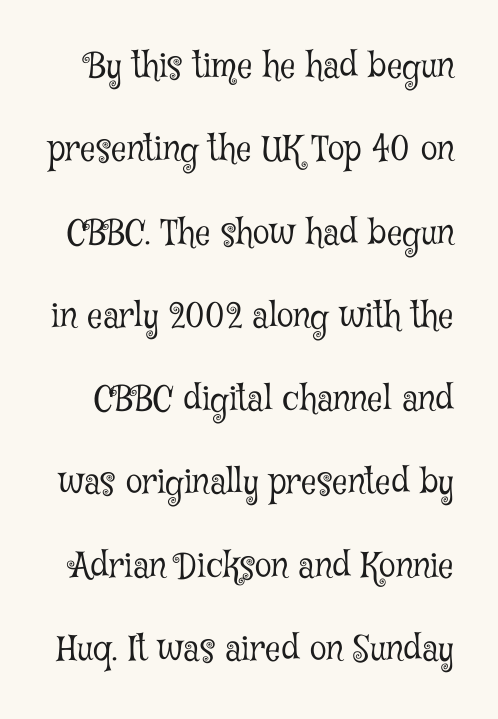
Q: Is the text bold? A: No.
Q: Is the text italic (slanted)? A: No, it is upright.
Q: Is the typeface a serif or a sans-serif typeface? A: Serif.
Q: Is the text underlined? A: No.
Q: Is the spacing between letters normal or unusually wide? A: Normal.
Q: Is the spacing between lines tight, normal or loose? A: Loose.
Q: Width (condensed, normal, or wide)? A: Condensed.
Q: Stroke contrast? A: Low.
Q: x-height? A: Medium.
Q: Monospaced? A: No.
